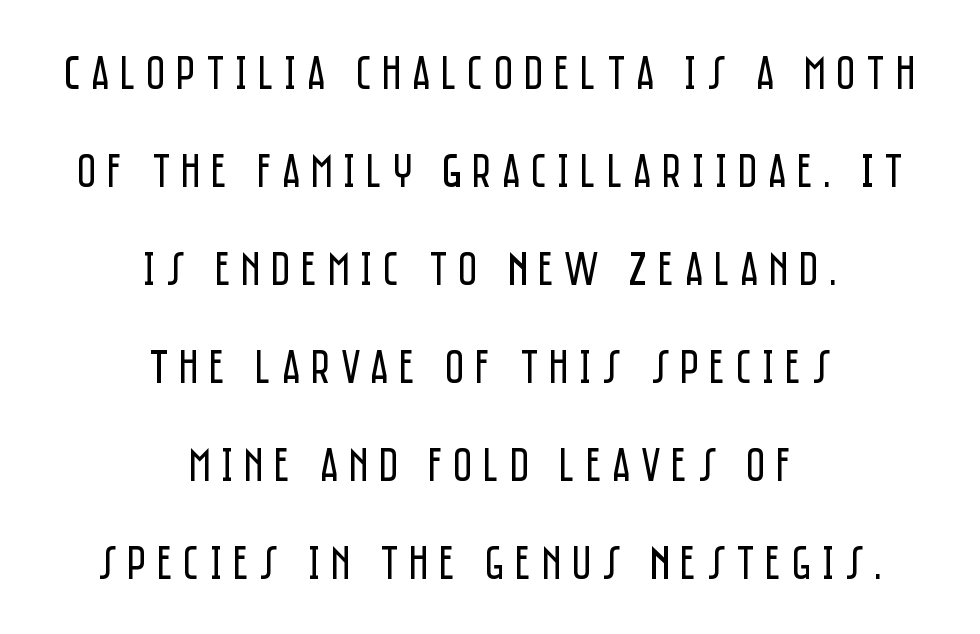
{"serif": "no", "italic": "no", "bold": "no", "weight": "regular", "width": "condensed", "stroke_contrast": "low", "x_height": "large", "monospaced": "no", "underline": "no", "align": "center", "line_spacing": "loose", "line_spacing_ratio": 2.04, "letter_spacing": "wide", "letter_spacing_em": 0.21, "glyph_px": 48}
